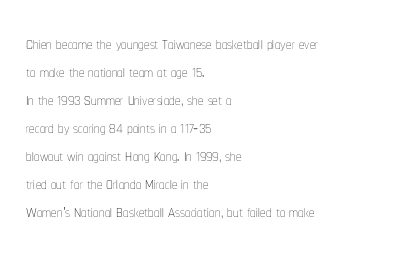
Q: Is the text bold? A: No.
Q: Is the text italic (slanted)? A: No, it is upright.
Q: Is the text underlined? A: No.
Q: How is the paragraph aligned? A: Left-aligned.
Q: Is the spacing between letters normal or unusually wide? A: Normal.
Q: Is the spacing between lines tight, normal or loose? A: Normal.
